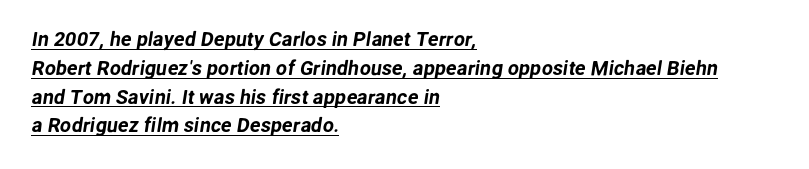
The image shows 20 px text type; set left-aligned, normal line spacing (1.44x), normal letter spacing, underlined.
